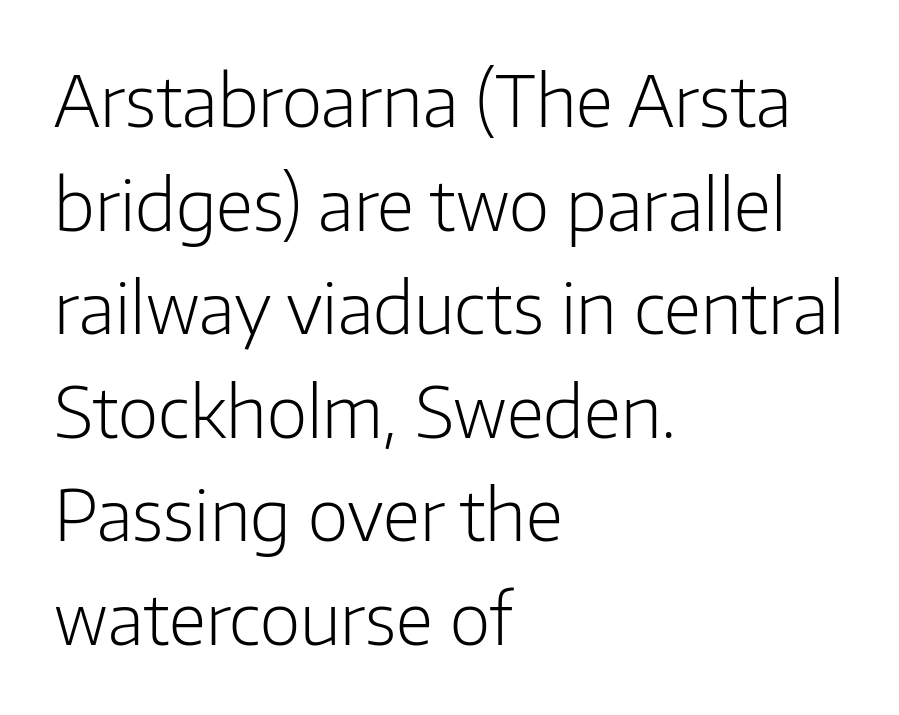
{"serif": "no", "italic": "no", "bold": "no", "weight": "light", "width": "normal", "stroke_contrast": "low", "x_height": "medium", "monospaced": "no", "underline": "no", "align": "left", "line_spacing": "normal", "line_spacing_ratio": 1.48, "letter_spacing": "normal", "letter_spacing_em": 0.0, "glyph_px": 70}
